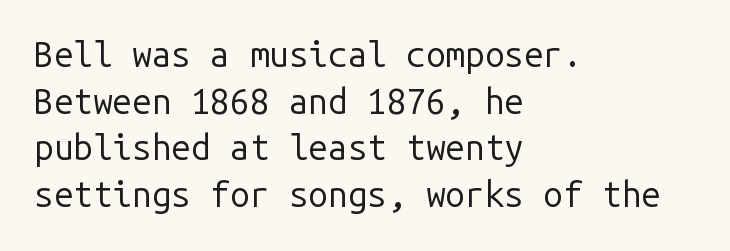
Q: Is the text bold? A: No.
Q: Is the text italic (slanted)? A: No, it is upright.
Q: Is the typeface a serif or a sans-serif typeface? A: Sans-serif.
Q: Is the text underlined? A: No.
Q: How is the paragraph aligned? A: Left-aligned.
Q: Is the spacing between letters normal or unusually wide? A: Normal.
Q: Is the spacing between lines tight, normal or loose? A: Normal.
Q: Width (condensed, normal, or wide)? A: Normal.
Q: Stroke contrast? A: Low.
Q: x-height? A: Medium.
Q: Monospaced? A: Yes.
